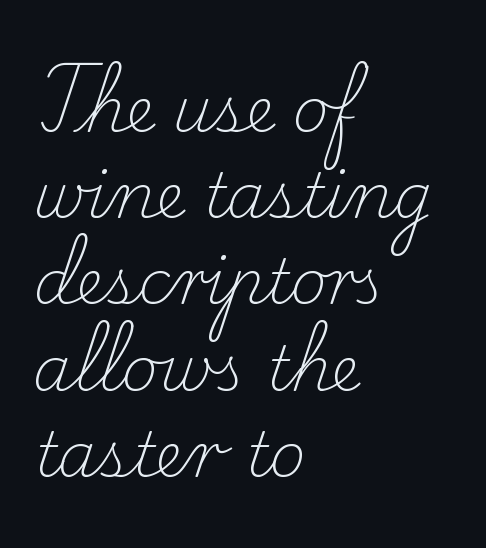
Q: Is the text bold? A: No.
Q: Is the text italic (slanted)? A: Yes.
Q: Is the typeface a serif or a sans-serif typeface? A: Serif.
Q: Is the text underlined? A: No.
Q: How is the paragraph aligned? A: Left-aligned.
Q: Is the spacing between letters normal or unusually wide? A: Normal.
Q: Is the spacing between lines tight, normal or loose? A: Normal.
Q: Width (condensed, normal, or wide)? A: Normal.
Q: Stroke contrast? A: Low.
Q: x-height? A: Small.
Q: Monospaced? A: No.
